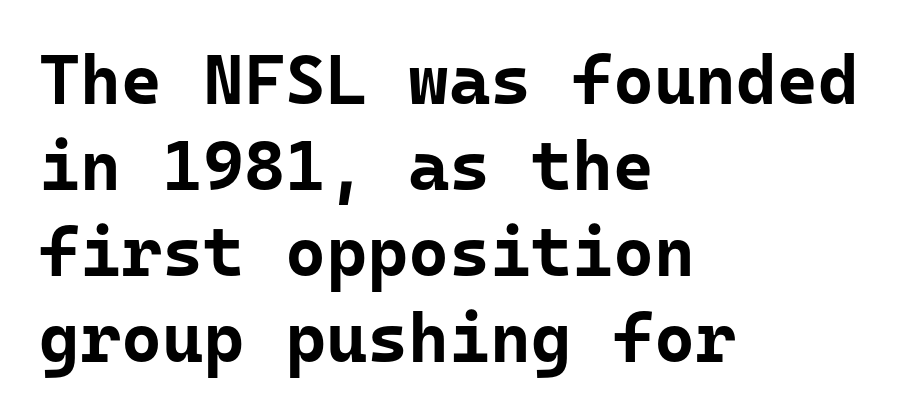
{"serif": "no", "italic": "no", "bold": "yes", "weight": "bold", "width": "normal", "stroke_contrast": "low", "x_height": "medium", "monospaced": "yes", "underline": "no", "align": "left", "line_spacing_ratio": 1.23, "letter_spacing": "normal", "letter_spacing_em": 0.0, "glyph_px": 70}
